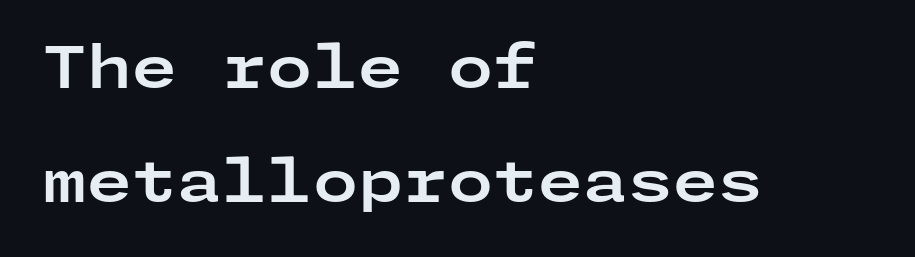
Each line starts at the same left margin while the right side varies. Leading is clearly above the norm, producing a sparse column. Is this a sans? Yes — the strokes have no serifs. Characters remain perfectly vertical along every line.
